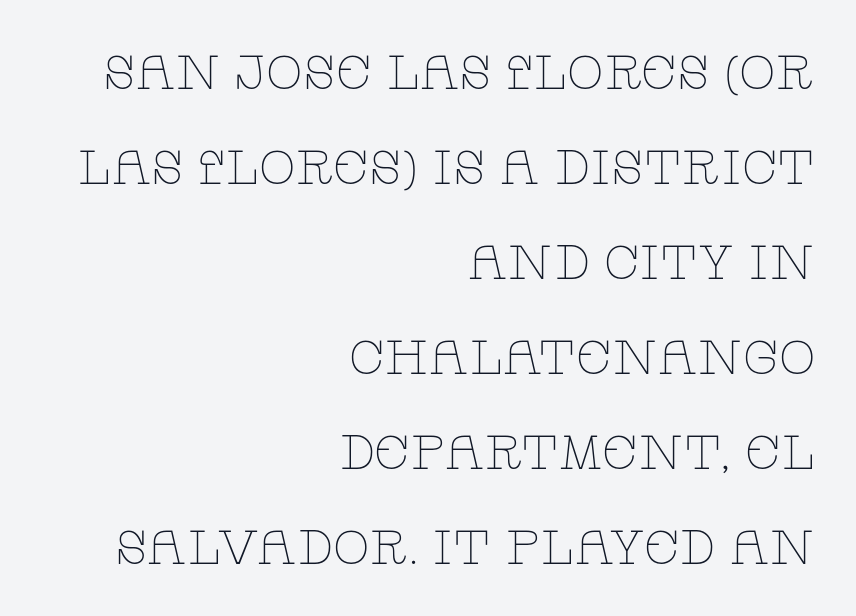
{"serif": "yes", "italic": "no", "bold": "no", "weight": "thin", "width": "wide", "stroke_contrast": "low", "x_height": "large", "monospaced": "no", "underline": "no", "align": "right", "line_spacing": "loose", "line_spacing_ratio": 1.98, "letter_spacing": "normal", "letter_spacing_em": 0.0, "glyph_px": 48}
